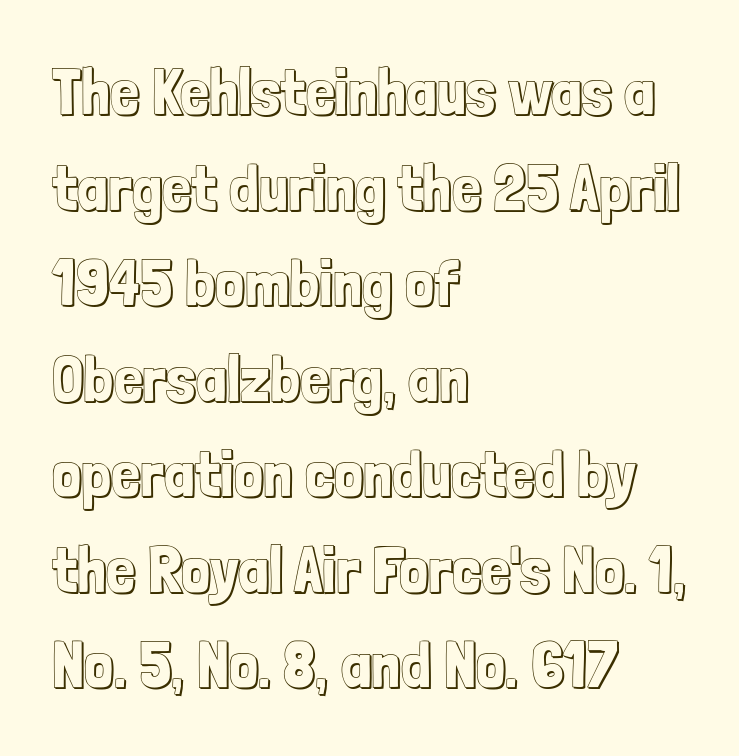
This sample uses an upright cut, with every glyph sitting square on the baseline. Rule under the text: the space is simply empty. Does the leading feel generous? No, just average. Character widths vary here, with narrow letters taking less room than wide ones.
